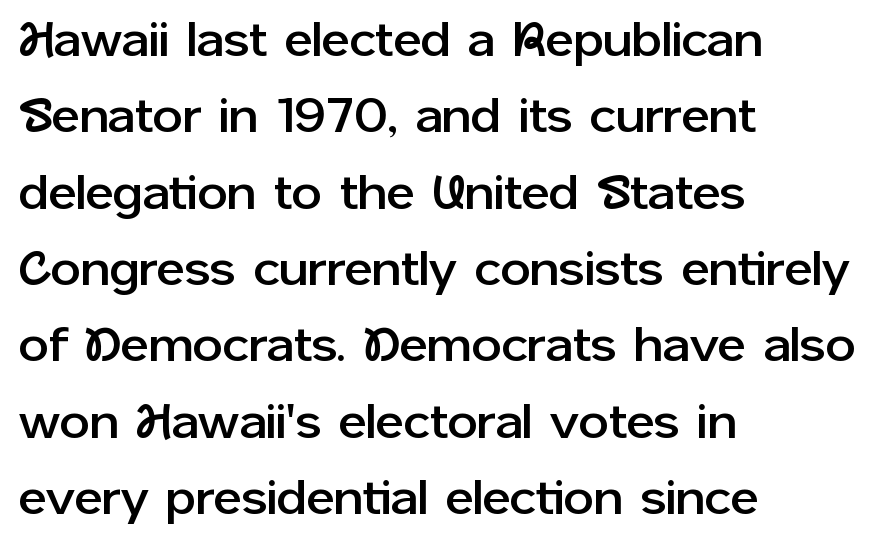
Each letter keeps its own natural width here, so spacing adapts to shape. Visually the block forms a straight wall on the left and a jagged coastline on the right. Examine the stroke ends and you'll find no serifs. Notice how the stems are strictly vertical — no italics here.
